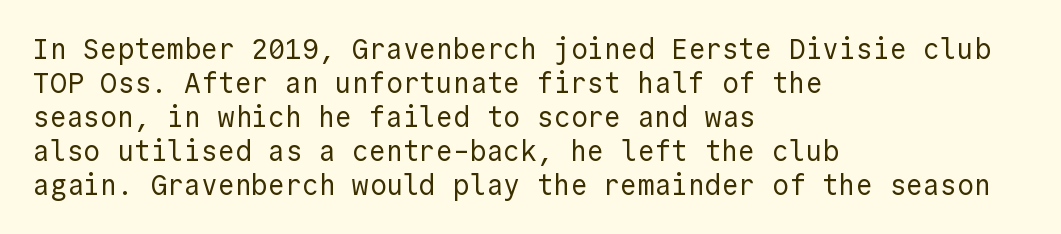
The typesetting does not lean heavy: it is not bold. Vertical strokes here are truly vertical. Underline: absent. Is the block centered? No — it sits flush against the left margin.
